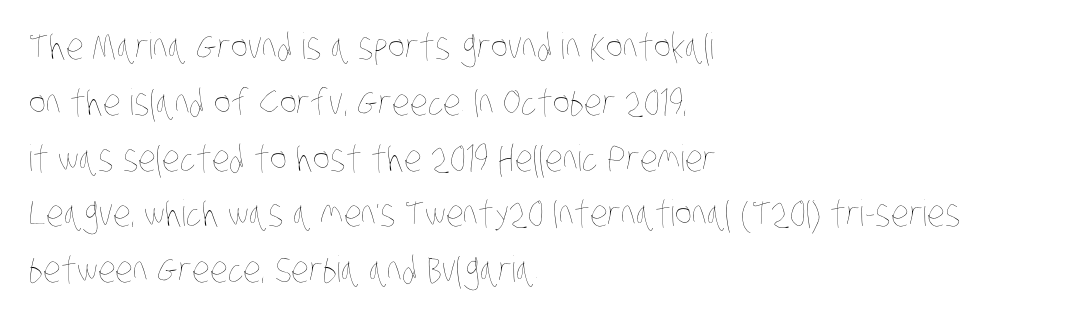
Looks like regular typesetting: each glyph gets only the width it needs. Caption: face not bold, strokes unweighted. The rendering keeps characters at their native spacing. The foot of each line stays bare and open. Left-aligned paragraph, ragged on the right. A typesetter would call this leading conventional body-copy spacing.
